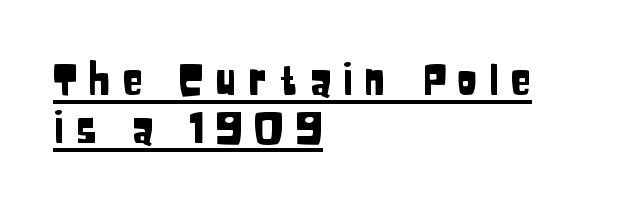
Q: Is the text italic (slanted)? A: No, it is upright.
Q: Is the typeface a serif or a sans-serif typeface? A: Sans-serif.
Q: Is the text underlined? A: Yes.
Q: How is the paragraph aligned? A: Left-aligned.
Q: Is the spacing between letters normal or unusually wide? A: Unusually wide.
Q: Is the spacing between lines tight, normal or loose? A: Tight.
Q: Width (condensed, normal, or wide)? A: Condensed.
Q: Stroke contrast? A: Low.
Q: x-height? A: Large.
Q: Monospaced? A: No.
